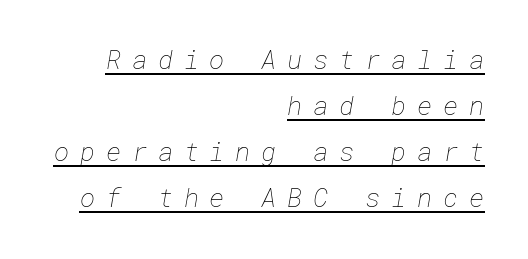
The image shows 26 px text type; set right-aligned, line spacing 1.77x, unusually wide letter spacing (+0.41 em), underlined.
